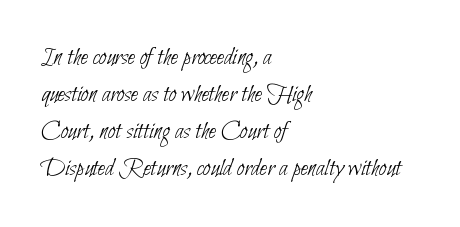
Standard letterfit; no display-style spreading of the glyphs. Stems here are at most as thick as an everyday book face. Lines of text with bare space underneath. This sample is left-justified, so line endings fall wherever the words run out. One glance says typical: line gaps are just what's usual.
